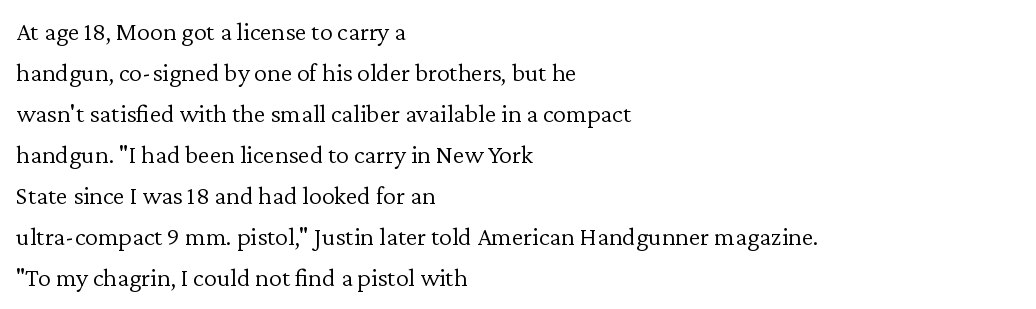
{"italic": "no", "bold": "no", "underline": "no", "align": "left", "line_spacing": "normal", "line_spacing_ratio": 1.58, "letter_spacing": "normal", "letter_spacing_em": 0.0, "glyph_px": 26}
